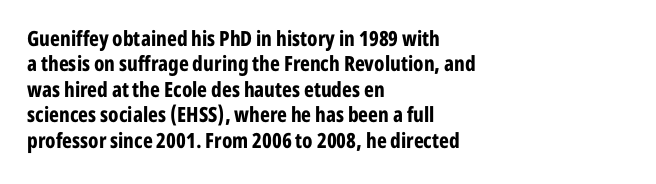
Q: Is the text bold? A: Yes.
Q: Is the text italic (slanted)? A: No, it is upright.
Q: Is the text underlined? A: No.
Q: How is the paragraph aligned? A: Left-aligned.
Q: Is the spacing between letters normal or unusually wide? A: Normal.
